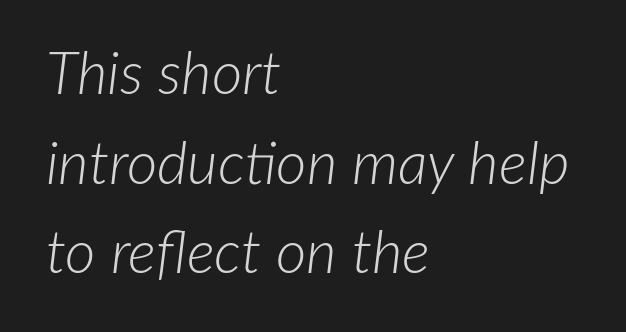
Heaviness? Minimal to ordinary, like unemphasized prose. Just letters on the line, the space beneath them empty. Horizontal bands of white between lines are of average thickness. A typesetter would call this zero additional tracking.
